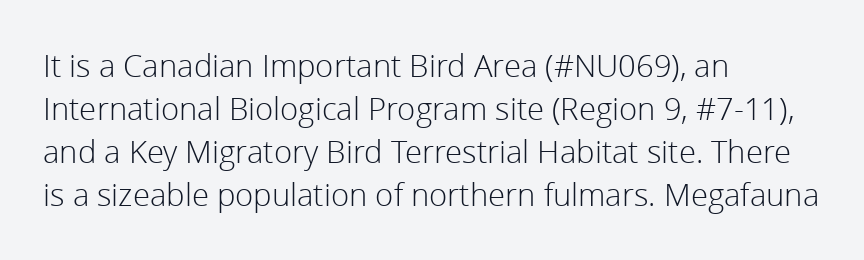
Q: Is the text bold? A: No.
Q: Is the text italic (slanted)? A: No, it is upright.
Q: Is the typeface a serif or a sans-serif typeface? A: Sans-serif.
Q: Is the text underlined? A: No.
Q: How is the paragraph aligned? A: Left-aligned.
Q: Is the spacing between letters normal or unusually wide? A: Normal.
Q: Is the spacing between lines tight, normal or loose? A: Normal.
Q: Width (condensed, normal, or wide)? A: Normal.
Q: x-height? A: Medium.
Q: Monospaced? A: No.
